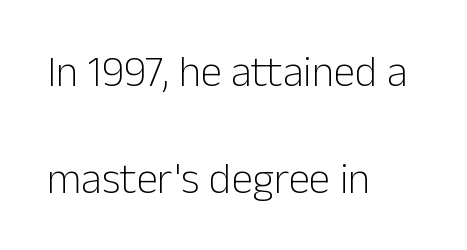
Q: Is the text bold? A: No.
Q: Is the text italic (slanted)? A: No, it is upright.
Q: Is the typeface a serif or a sans-serif typeface? A: Sans-serif.
Q: Is the text underlined? A: No.
Q: How is the paragraph aligned? A: Left-aligned.
Q: Is the spacing between letters normal or unusually wide? A: Normal.
Q: Is the spacing between lines tight, normal or loose? A: Loose.
Q: Width (condensed, normal, or wide)? A: Normal.
Q: Stroke contrast? A: Low.
Q: x-height? A: Medium.
Q: Monospaced? A: No.
